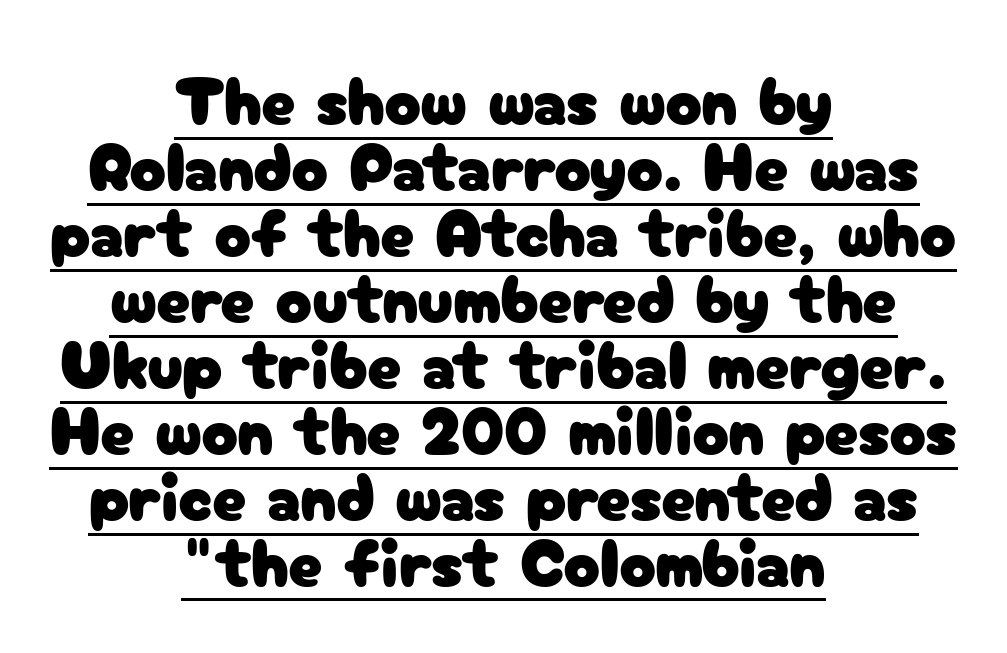
The image shows 68 px sans-serif type, upright; set centered, tight line spacing (0.97x), normal letter spacing, underlined; low stroke contrast and a medium x-height.
